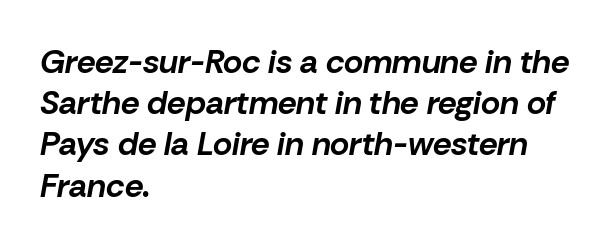
{"italic": "yes", "lean": "right", "slant_degrees": 10, "bold": "yes", "weight": "bold", "width": "normal", "stroke_contrast": "low", "x_height": "medium", "monospaced": "no", "underline": "no", "align": "left", "line_spacing": "normal", "line_spacing_ratio": 1.25, "letter_spacing": "normal", "letter_spacing_em": 0.0, "glyph_px": 33}
